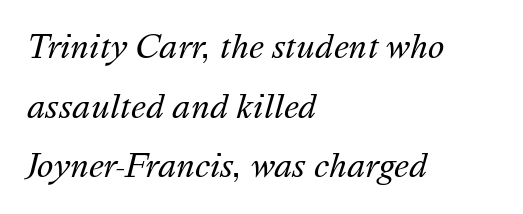
The image shows 31 px regular-weight type, italic (leaning right); set left-aligned, loose line spacing (1.92x), normal letter spacing, not underlined; medium stroke contrast and a medium x-height.
